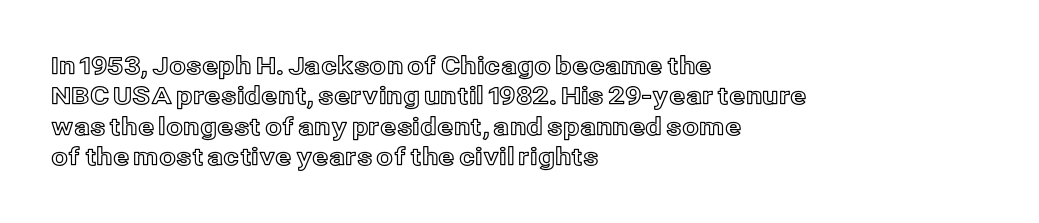
Unmarked baselines from the first word to the last. Short and long lines alike share a common starting point at left. The horizontal fit of the characters is conventional and even. Leading matches the norm, producing a regular column. In terms of posture, this sample is upright.
